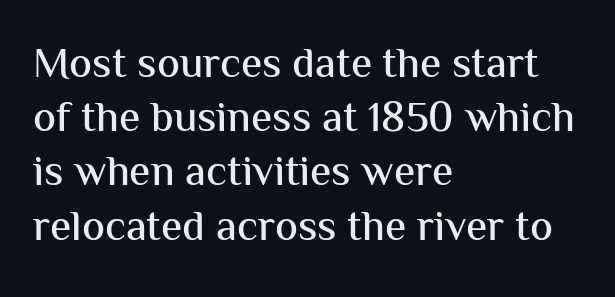
The axis of the letterforms is exactly vertical. What kind of face is this? One without serifs — a sans. Whoever set this chose a conventional vertical rhythm. Bare-footed words on every line.
